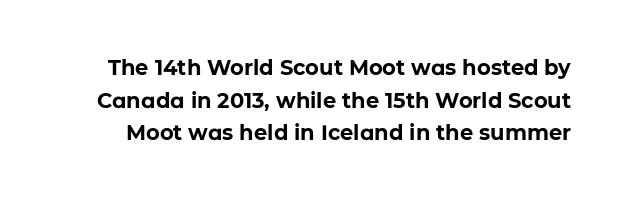
The image shows 21 px bold type, upright; set normal line spacing (1.55x), normal letter spacing, not underlined.
